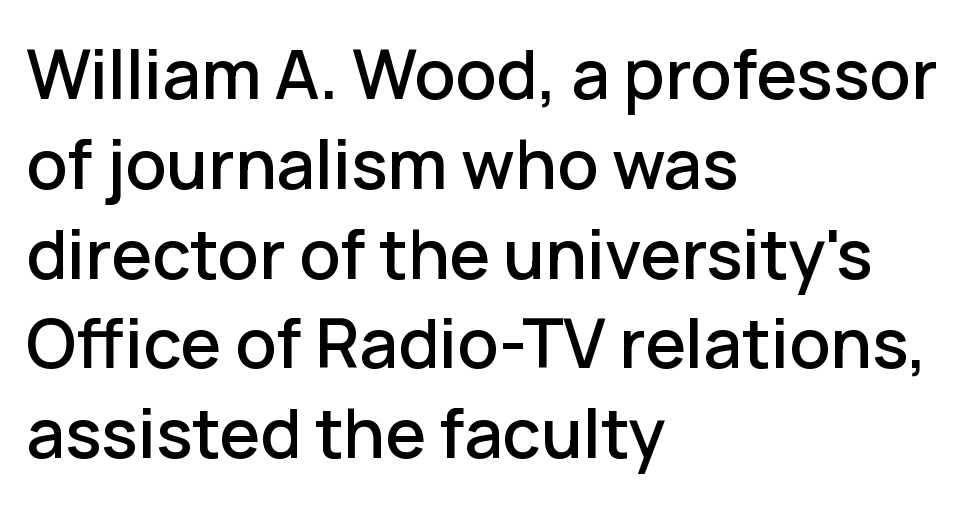
Q: Is the text italic (slanted)? A: No, it is upright.
Q: Is the typeface a serif or a sans-serif typeface? A: Sans-serif.
Q: Is the text underlined? A: No.
Q: How is the paragraph aligned? A: Left-aligned.
Q: Is the spacing between letters normal or unusually wide? A: Normal.
Q: Is the spacing between lines tight, normal or loose? A: Normal.
Q: Width (condensed, normal, or wide)? A: Normal.
Q: Stroke contrast? A: Low.
Q: x-height? A: Medium.
Q: Monospaced? A: No.
